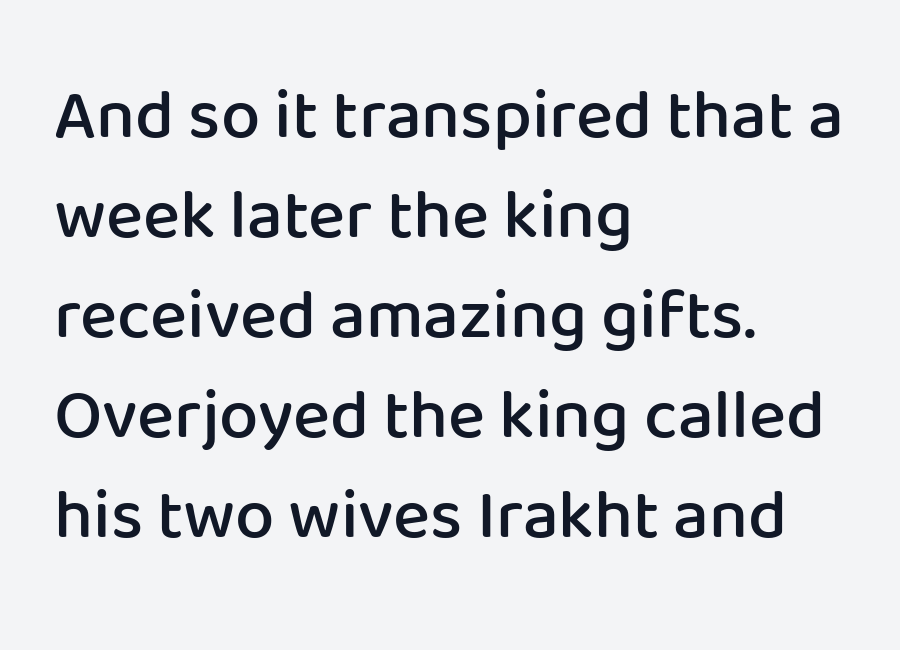
Is there any slant? The stems are plumb. Successive baselines arrive at the customary interval. Horizontally, the lines are justified to the leading edge only. The line texture is even and compact thanks to regular tracking.
